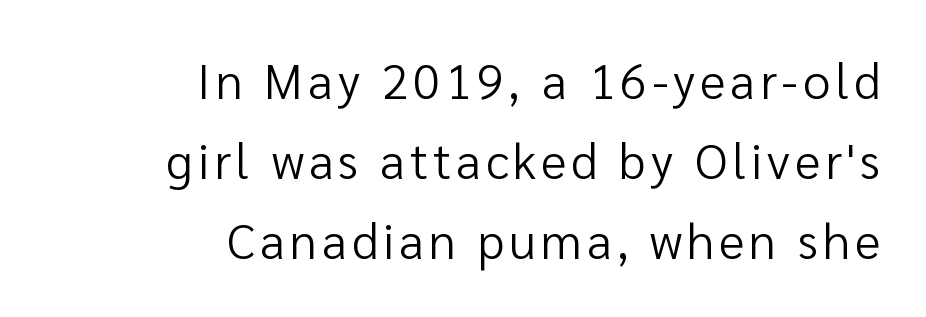
{"serif": "no", "italic": "no", "bold": "no", "weight": "regular", "width": "normal", "stroke_contrast": "low", "x_height": "medium", "monospaced": "no", "underline": "no", "align": "right", "line_spacing": "normal", "line_spacing_ratio": 1.63, "glyph_px": 49}
